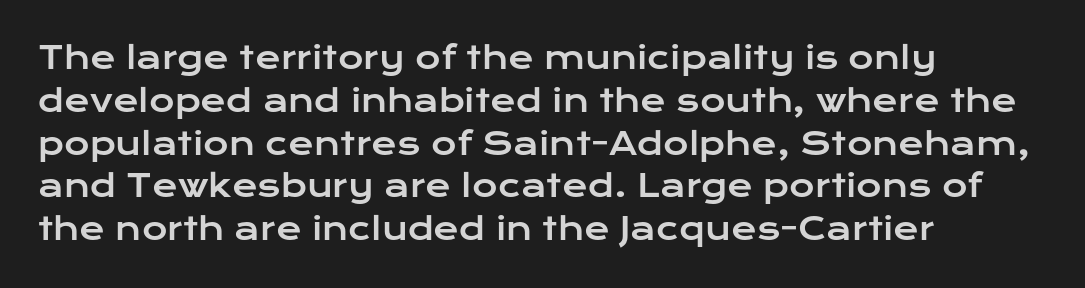
The image shows 31 px wide sans-serif type, upright; set left-aligned, normal line spacing (1.38x), normal letter spacing, not underlined; low stroke contrast and a medium x-height.
